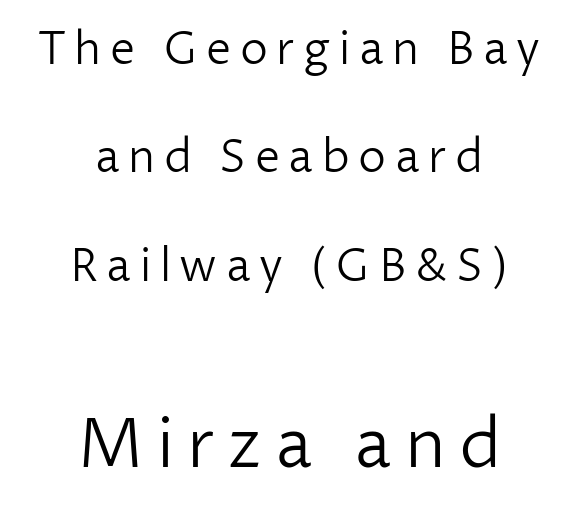
{"serif": "no", "italic": "no", "bold": "no", "weight": "light", "width": "normal", "stroke_contrast": "low", "x_height": "medium", "monospaced": "no", "underline": "no", "align": "center", "line_spacing": "loose", "line_spacing_ratio": 2.41, "larger_block": "second", "size_ratio": 1.51, "glyph_px": 68}
